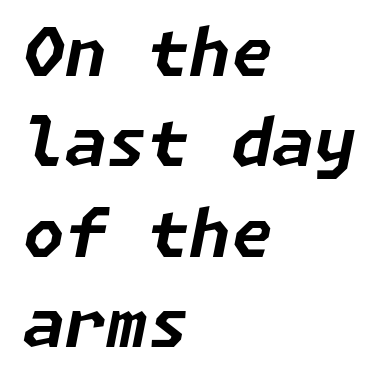
The image shows 67 px bold type, italic (leaning right); set left-aligned, normal line spacing (1.35x), normal letter spacing, not underlined; low stroke contrast and a medium x-height.
